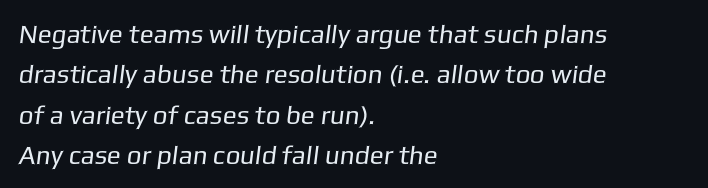
Beneath every word, the page is bare. Notice how descenders clear the ascenders below comfortably — that's standard leading. Reading down the block, your eye returns to a fixed left position each line. Think standard paragraph weight, or any step lighter than that. The tracking reads as untouched default to a designer's eye.
